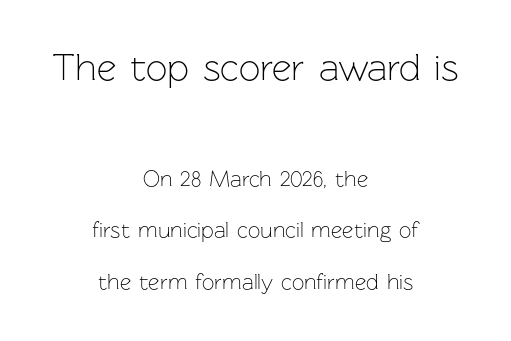
You could call the tracking neutral — neither tight nor loose. The vertical gap from one line to the next is large. Compare the two chunks: the upper has the greater cap height. The strip under each line holds only bare page.
